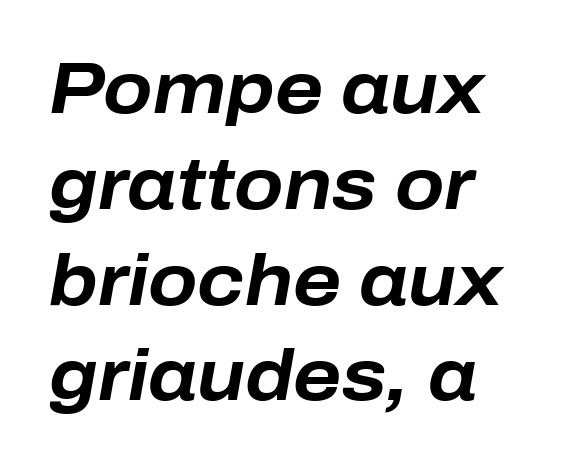
{"italic": "yes", "lean": "right", "slant_degrees": 10, "bold": "yes", "weight": "bold", "width": "normal", "stroke_contrast": "low", "x_height": "medium", "monospaced": "no", "underline": "no", "align": "left", "line_spacing": "normal", "line_spacing_ratio": 1.33, "letter_spacing": "normal", "letter_spacing_em": 0.0, "glyph_px": 72}
